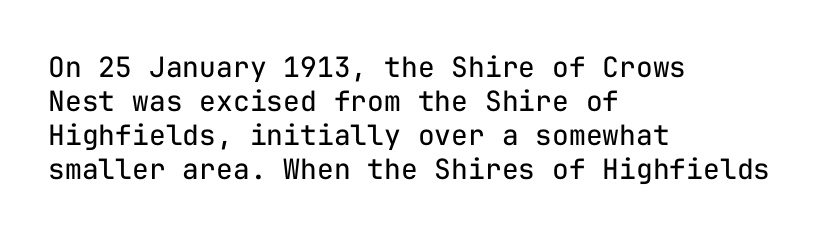
Q: Is the text bold? A: No.
Q: Is the text italic (slanted)? A: No, it is upright.
Q: Is the typeface a serif or a sans-serif typeface? A: Sans-serif.
Q: Is the text underlined? A: No.
Q: How is the paragraph aligned? A: Left-aligned.
Q: Is the spacing between letters normal or unusually wide? A: Normal.
Q: Width (condensed, normal, or wide)? A: Normal.
Q: Stroke contrast? A: Low.
Q: x-height? A: Medium.
Q: Monospaced? A: Yes.
